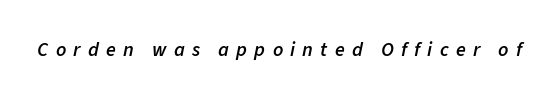
Q: Is the text bold? A: Semi-bold.
Q: Is the text italic (slanted)? A: Yes, it leans right by about 11 degrees.
Q: Is the text underlined? A: No.
Q: Is the spacing between letters normal or unusually wide? A: Unusually wide.
